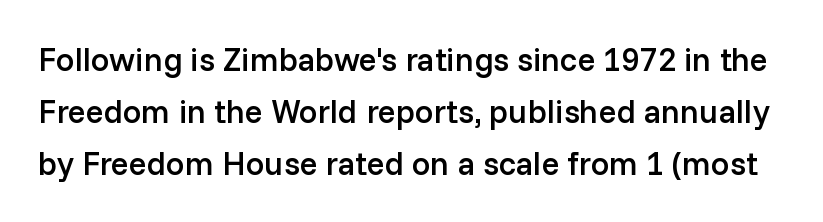
Q: Is the text bold? A: Semi-bold.
Q: Is the text italic (slanted)? A: No, it is upright.
Q: Is the typeface a serif or a sans-serif typeface? A: Sans-serif.
Q: Is the text underlined? A: No.
Q: Is the spacing between letters normal or unusually wide? A: Normal.
Q: Is the spacing between lines tight, normal or loose? A: Normal.
Q: Width (condensed, normal, or wide)? A: Normal.
Q: Stroke contrast? A: Low.
Q: x-height? A: Medium.
Q: Monospaced? A: No.
